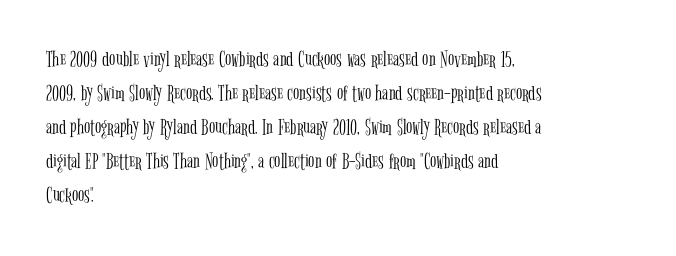
The type sits square on the baseline with zero lean. Stem width sits at or under what a default text font uses. Horizontally, the lines are justified to the leading edge only. This sample keeps an unexceptional amount of space between lines. The space beneath each line is pristine and unruled. There is no visible air inserted between adjacent glyphs.
